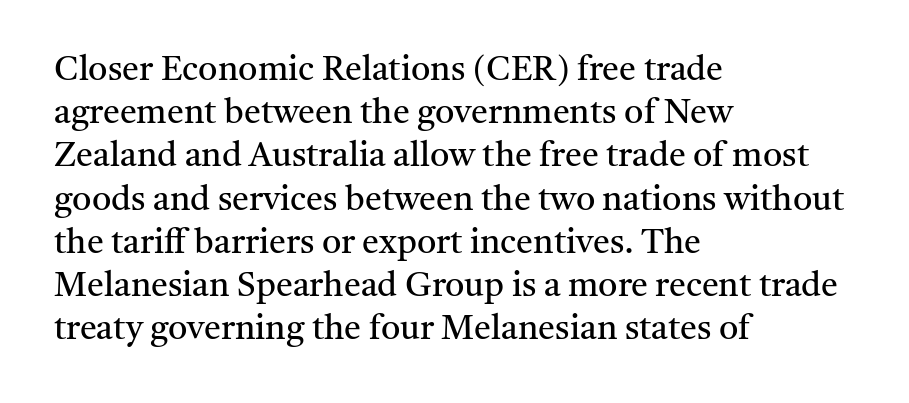
{"serif": "yes", "italic": "no", "bold": "no", "weight": "regular", "width": "normal", "stroke_contrast": "medium", "x_height": "medium", "monospaced": "no", "underline": "no", "align": "left", "line_spacing": "normal", "line_spacing_ratio": 1.27, "letter_spacing": "normal", "letter_spacing_em": 0.0, "glyph_px": 34}
